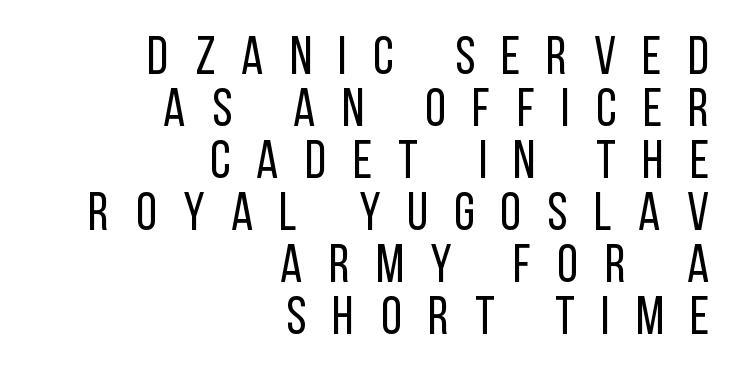
A sans-serif font was chosen for this passage. Notice how descenders almost collide with the ascenders below — that's tight leading. Tracking value appears strongly positive — letters spread wide. Characters remain perfectly vertical along every line. The specimen omits any rule beneath the text block's lines.
